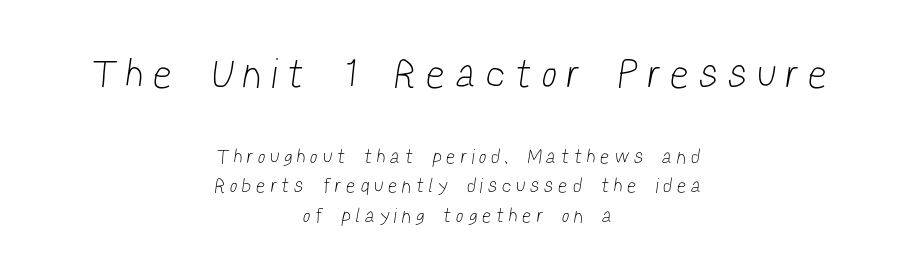
The image shows 41 px light, condensed sans-serif type; set centered, normal line spacing (1.47x), unusually wide letter spacing (+0.32 em), not underlined; the first (top) block is 2.05x larger; low stroke contrast and a medium x-height.
